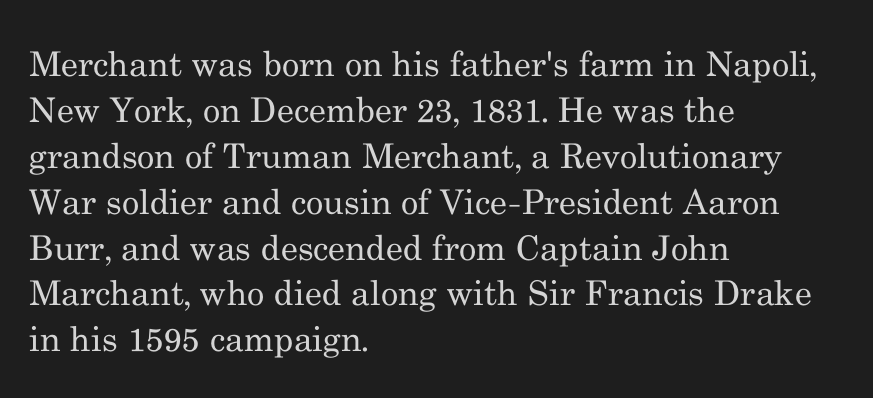
If you drew a line through each stem, it would be perfectly vertical. Regarding serifs, this sample has them. Only glyphs here, with clear space below each row. Compared with a typical body face, this is equally light or lighter still. Teacher's note: observe the even left margin — that is flush-left alignment. The tracking reads as untouched default to a designer's eye.
